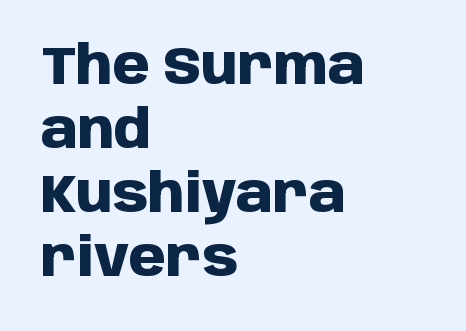
{"serif": "no", "italic": "no", "bold": "yes", "weight": "heavy", "width": "normal", "stroke_contrast": "low", "x_height": "large", "monospaced": "no", "underline": "no", "align": "left", "line_spacing_ratio": 1.21, "letter_spacing": "normal", "letter_spacing_em": 0.0, "glyph_px": 53}
